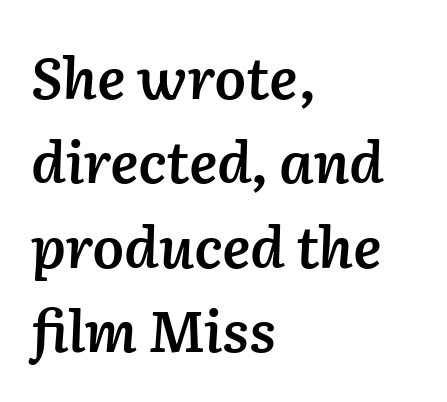
Every character sits at an angle, as italics do. Is the letter spacing exaggerated? No — it looks like the ordinary default. Here the designer chose a conventional face with non-uniform glyph widths. Every row of glyphs begins at an identical x-position on the left. Words float on clear page, feet unadorned.
